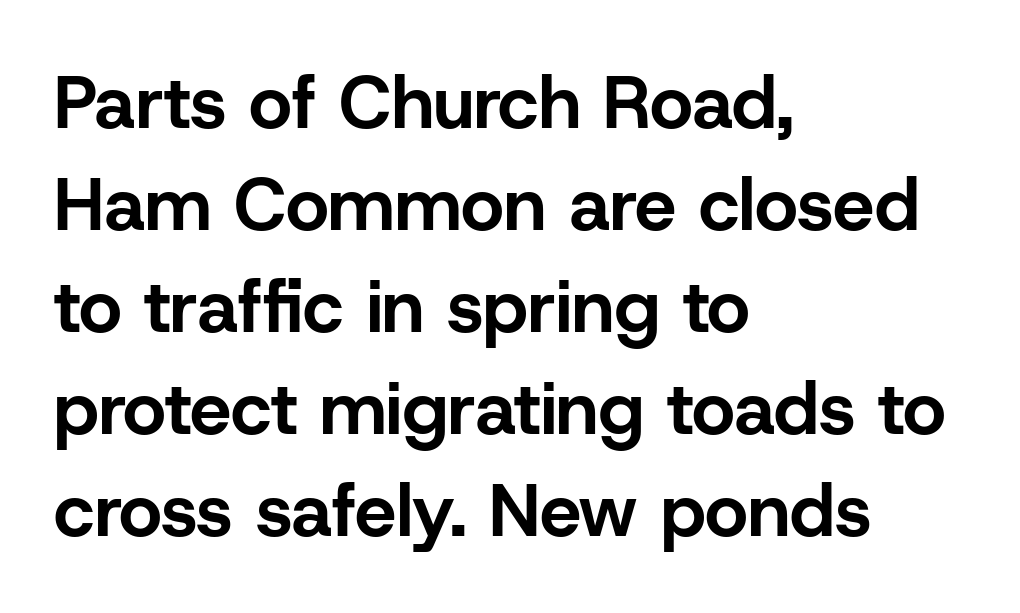
Q: Is the text bold? A: Yes.
Q: Is the text italic (slanted)? A: No, it is upright.
Q: Is the typeface a serif or a sans-serif typeface? A: Sans-serif.
Q: Is the text underlined? A: No.
Q: How is the paragraph aligned? A: Left-aligned.
Q: Is the spacing between letters normal or unusually wide? A: Normal.
Q: Is the spacing between lines tight, normal or loose? A: Normal.
Q: Width (condensed, normal, or wide)? A: Normal.
Q: Stroke contrast? A: Low.
Q: x-height? A: Medium.
Q: Monospaced? A: No.
